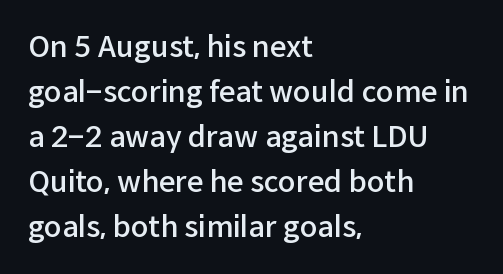
Q: Is the text bold? A: Semi-bold.
Q: Is the text italic (slanted)? A: No, it is upright.
Q: Is the typeface a serif or a sans-serif typeface? A: Sans-serif.
Q: Is the text underlined? A: No.
Q: How is the paragraph aligned? A: Left-aligned.
Q: Is the spacing between letters normal or unusually wide? A: Normal.
Q: Is the spacing between lines tight, normal or loose? A: Normal.
Q: Width (condensed, normal, or wide)? A: Normal.
Q: Stroke contrast? A: Low.
Q: x-height? A: Medium.
Q: Monospaced? A: No.
